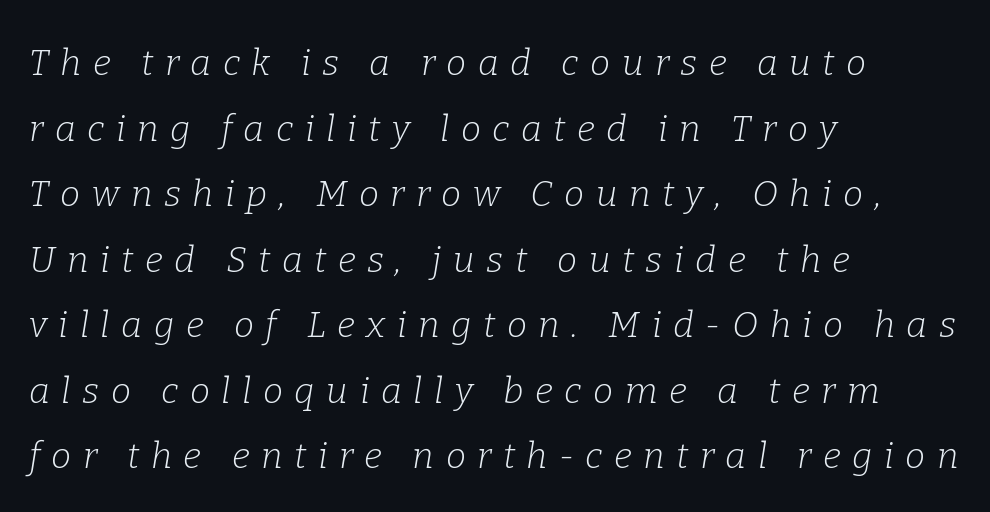
{"serif": "yes", "italic": "yes", "lean": "right", "slant_degrees": 9, "bold": "no", "weight": "light", "width": "normal", "stroke_contrast": "low", "x_height": "medium", "monospaced": "no", "underline": "no", "align": "left", "line_spacing_ratio": 1.82, "letter_spacing": "wide", "letter_spacing_em": 0.32, "glyph_px": 36}
